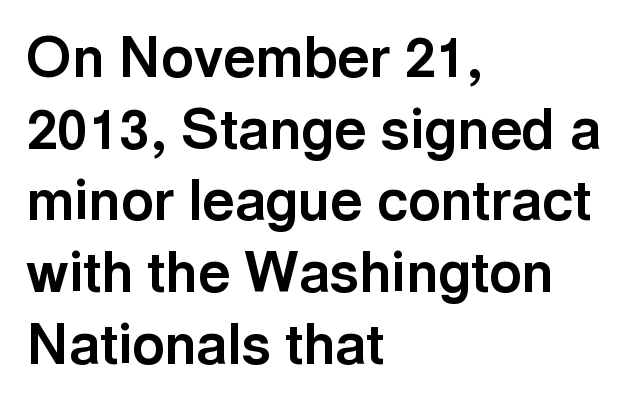
{"serif": "no", "italic": "no", "bold": "yes", "weight": "bold", "width": "normal", "x_height": "medium", "monospaced": "no", "underline": "no", "align": "left", "line_spacing": "normal", "line_spacing_ratio": 1.28, "letter_spacing": "normal", "letter_spacing_em": 0.0, "glyph_px": 56}
